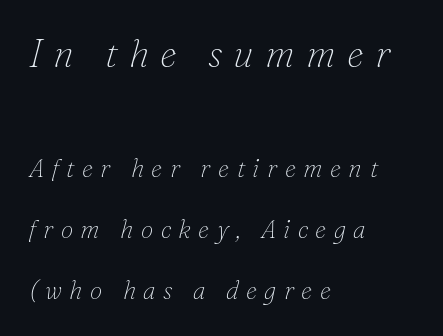
The image shows 38 px thin serif type, italic (leaning right); set left-aligned, loose line spacing (2.44x), unusually wide letter spacing (+0.3 em), not underlined; the first (top) block is 1.52x larger; low stroke contrast and a small x-height.
